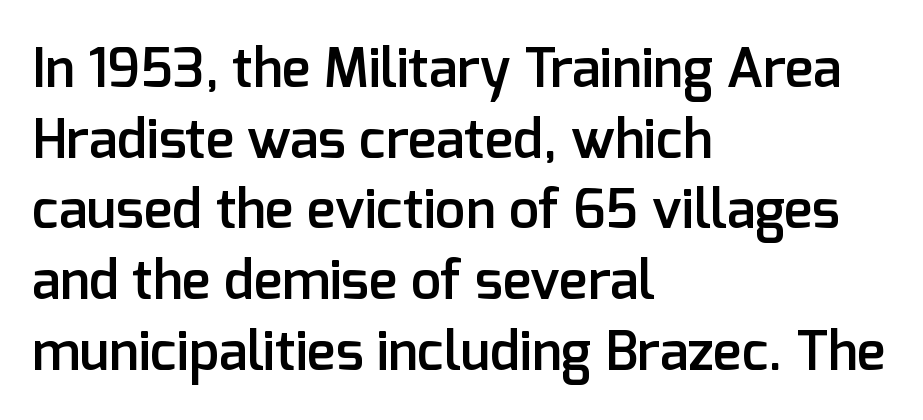
The image shows 54 px semibold sans-serif type, upright; set left-aligned, normal line spacing (1.31x), normal letter spacing, not underlined; low stroke contrast and a medium x-height.
